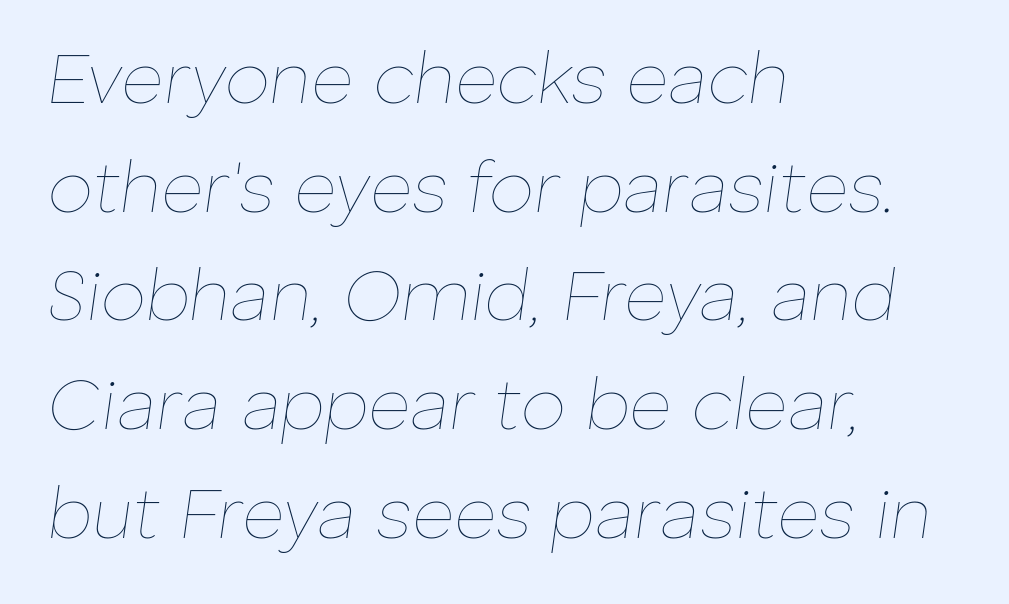
{"italic": "yes", "lean": "right", "slant_degrees": 8, "bold": "no", "weight": "thin", "width": "normal", "stroke_contrast": "low", "x_height": "medium", "monospaced": "no", "underline": "no", "align": "left", "line_spacing": "normal", "line_spacing_ratio": 1.51, "letter_spacing": "normal", "letter_spacing_em": 0.0, "glyph_px": 72}
